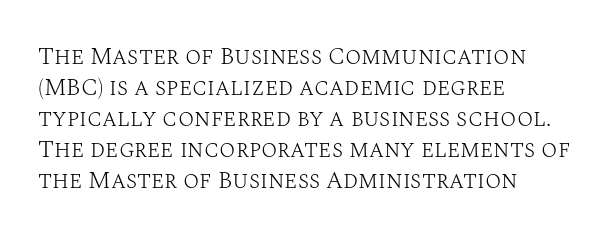
{"italic": "no", "bold": "no", "underline": "no", "align": "left", "line_spacing": "normal", "line_spacing_ratio": 1.29, "letter_spacing": "normal", "letter_spacing_em": 0.0, "glyph_px": 24}
